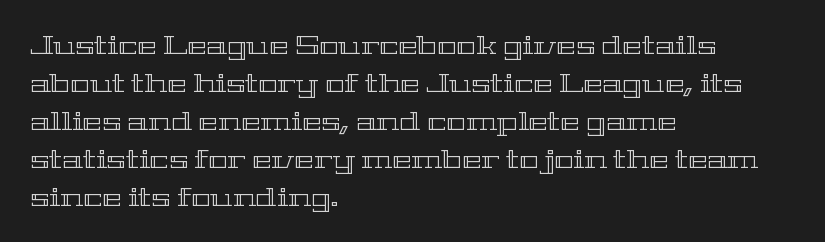
The image shows 26 px text type, upright; set left-aligned, normal line spacing (1.46x), normal letter spacing, not underlined.
